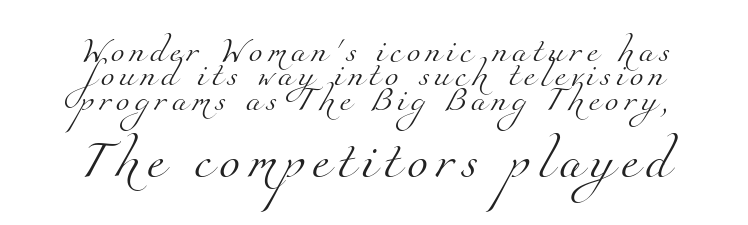
Type size steps up from the first block to the second. Tightly led — the rows are bunched. This rendering features lettering with no underline. Ink coverage per letter is moderate at most. The rendering uses natural spacing where letterforms have individual widths.
